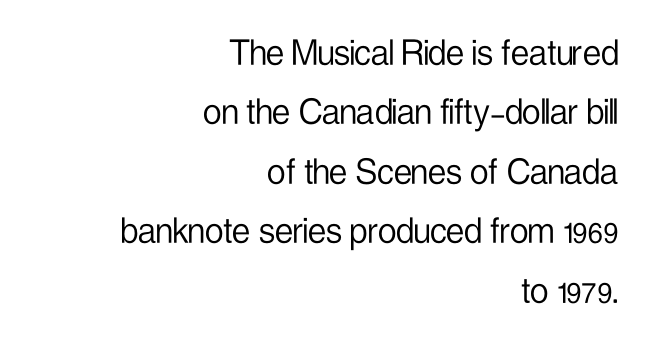
Q: Is the text bold? A: No.
Q: Is the text italic (slanted)? A: No, it is upright.
Q: Is the typeface a serif or a sans-serif typeface? A: Sans-serif.
Q: Is the text underlined? A: No.
Q: How is the paragraph aligned? A: Right-aligned.
Q: Is the spacing between letters normal or unusually wide? A: Normal.
Q: Is the spacing between lines tight, normal or loose? A: Normal.
Q: Width (condensed, normal, or wide)? A: Condensed.
Q: Stroke contrast? A: Low.
Q: x-height? A: Medium.
Q: Monospaced? A: No.
